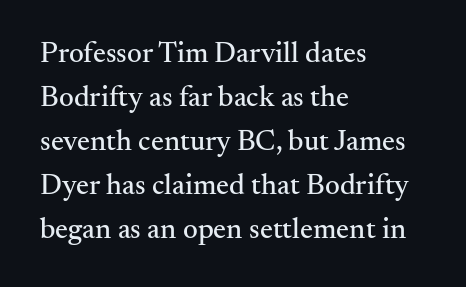
Q: Is the text italic (slanted)? A: No, it is upright.
Q: Is the typeface a serif or a sans-serif typeface? A: Serif.
Q: Is the text underlined? A: No.
Q: How is the paragraph aligned? A: Left-aligned.
Q: Is the spacing between letters normal or unusually wide? A: Normal.
Q: Is the spacing between lines tight, normal or loose? A: Normal.
Q: Width (condensed, normal, or wide)? A: Normal.
Q: Stroke contrast? A: Medium.
Q: x-height? A: Small.
Q: Monospaced? A: No.
